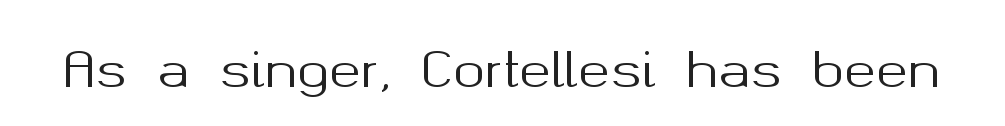
The image shows 48 px sans-serif type, upright; set normal letter spacing, not underlined; medium stroke contrast and a medium x-height.
